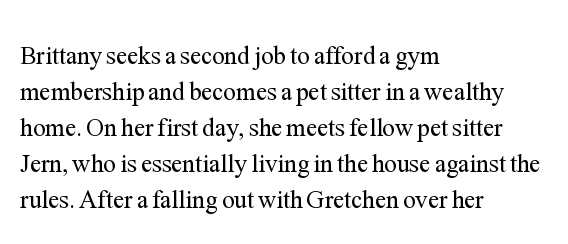
The rendering anchors every line to the left-hand side. Words appear dense and cohesive because spacing is normal. Does the leading feel generous? No, just average. A quiet, ordinary-to-light weight characterises the typeface.
